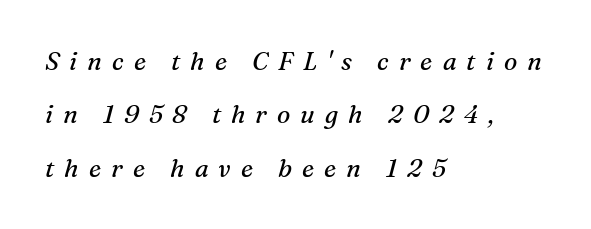
The image shows 25 px text type, italic (leaning right); set left-aligned, loose line spacing (2.14x), unusually wide letter spacing (+0.4 em), not underlined.
